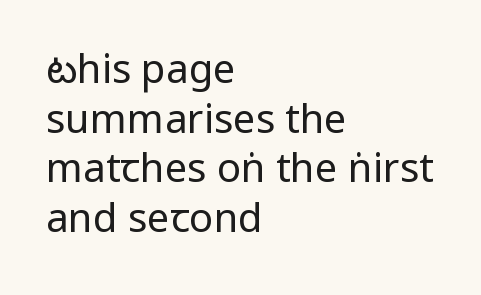
Q: Is the text bold? A: No.
Q: Is the text italic (slanted)? A: No, it is upright.
Q: Is the typeface a serif or a sans-serif typeface? A: Sans-serif.
Q: Is the text underlined? A: No.
Q: How is the paragraph aligned? A: Left-aligned.
Q: Is the spacing between letters normal or unusually wide? A: Normal.
Q: Width (condensed, normal, or wide)? A: Condensed.
Q: Stroke contrast? A: Low.
